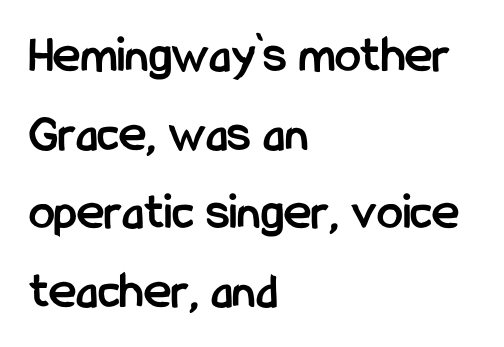
The face used here is proportionally spaced, like ordinary book or web type. Serifs: no, the terminals of the letterforms are clean. These lines keep a tight, regular rhythm from letter to letter. A dark, heavy texture on the line: the type is bold. Where is the straight margin? On the left.
